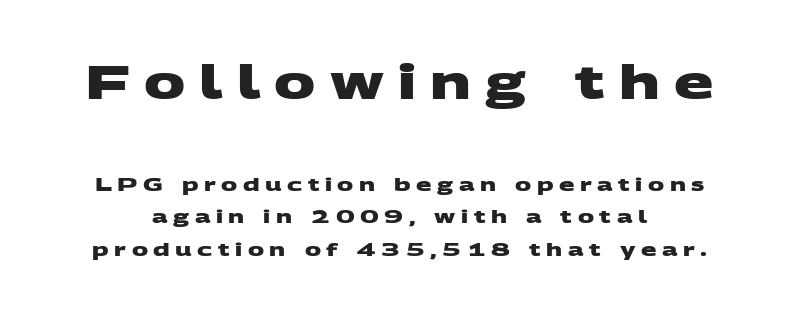
The image shows 46 px heavy, wide sans-serif type; set line spacing 1.79x, unusually wide letter spacing (+0.31 em), not underlined; the first (top) block is 2.56x larger; medium stroke contrast and a large x-height.
